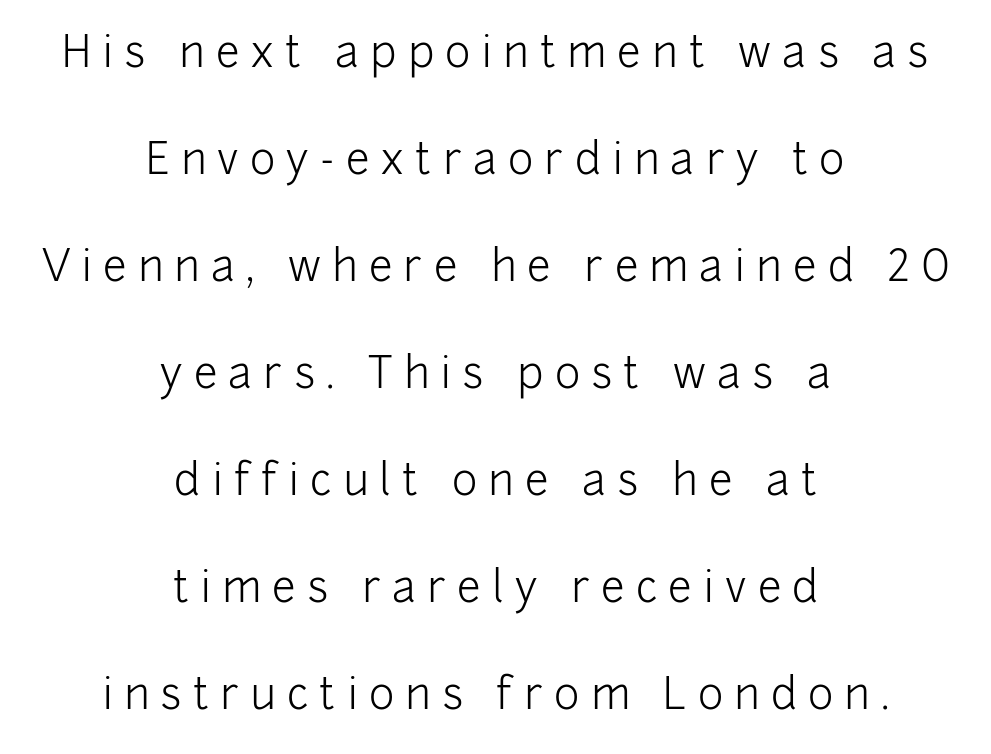
The image shows 43 px light sans-serif type, upright; set centered, loose line spacing (2.49x), unusually wide letter spacing (+0.26 em), not underlined; low stroke contrast and a medium x-height.
